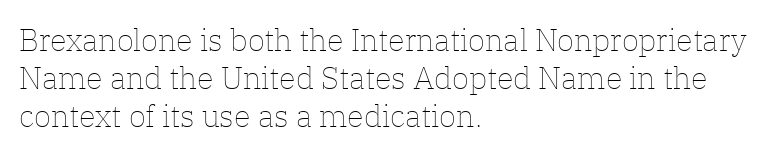
The image shows 31 px thin type, upright; set left-aligned, line spacing 1.23x, normal letter spacing, not underlined; low stroke contrast and a medium x-height.
